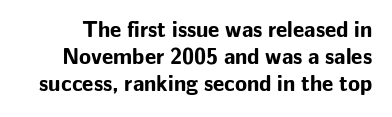
Strong, thick strokes mark this as bold type. Standard letterfit; no display-style spreading of the glyphs. The space directly below the letters is spotless. Every stem runs plumb, perpendicular to the baseline.
